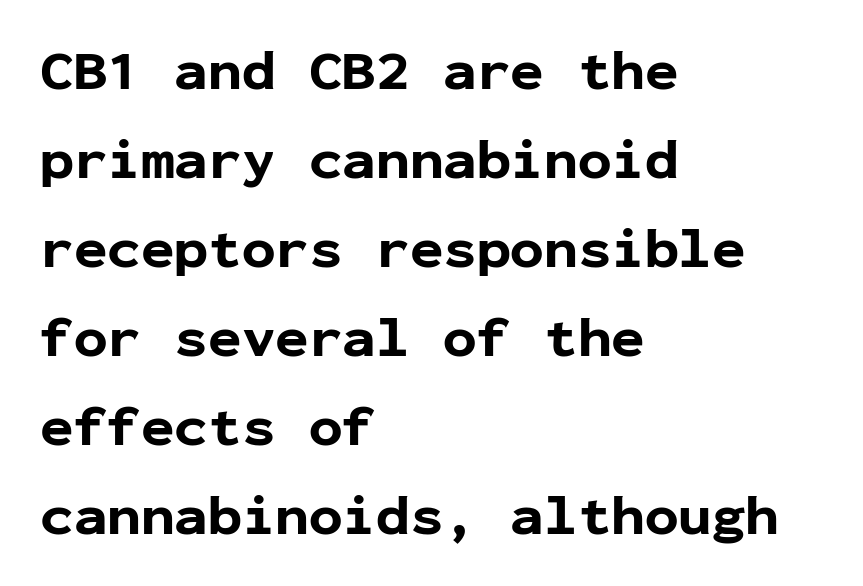
The image shows 56 px bold sans-serif type, upright, monospaced; set left-aligned, normal line spacing (1.59x), normal letter spacing, not underlined; low stroke contrast and a medium x-height.
